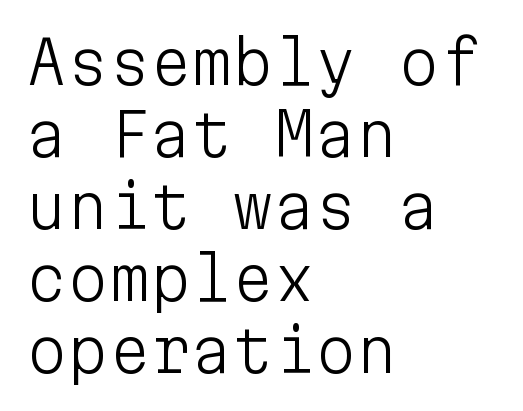
Q: Is the text bold? A: No.
Q: Is the text italic (slanted)? A: No, it is upright.
Q: Is the typeface a serif or a sans-serif typeface? A: Sans-serif.
Q: Is the text underlined? A: No.
Q: How is the paragraph aligned? A: Left-aligned.
Q: Is the spacing between letters normal or unusually wide? A: Normal.
Q: Width (condensed, normal, or wide)? A: Normal.
Q: Stroke contrast? A: Low.
Q: x-height? A: Medium.
Q: Monospaced? A: Yes.
